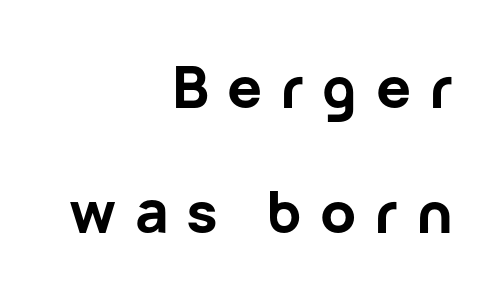
Q: Is the text bold? A: Yes.
Q: Is the text italic (slanted)? A: No, it is upright.
Q: Is the typeface a serif or a sans-serif typeface? A: Sans-serif.
Q: Is the text underlined? A: No.
Q: How is the paragraph aligned? A: Right-aligned.
Q: Is the spacing between letters normal or unusually wide? A: Unusually wide.
Q: Is the spacing between lines tight, normal or loose? A: Loose.
Q: Width (condensed, normal, or wide)? A: Normal.
Q: Stroke contrast? A: Low.
Q: x-height? A: Medium.
Q: Monospaced? A: No.
